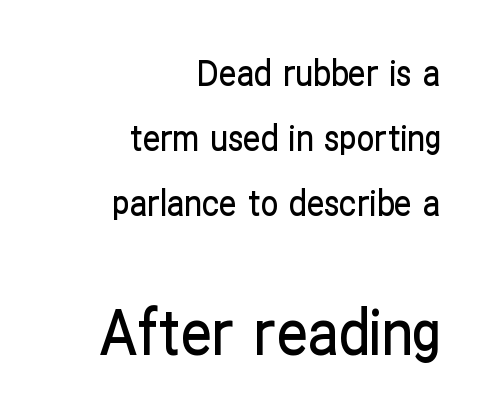
{"serif": "no", "italic": "no", "width": "condensed", "stroke_contrast": "low", "x_height": "medium", "monospaced": "no", "underline": "no", "align": "right", "line_spacing_ratio": 1.86, "letter_spacing": "normal", "letter_spacing_em": 0.0, "larger_block": "second", "size_ratio": 1.77, "glyph_px": 62}
